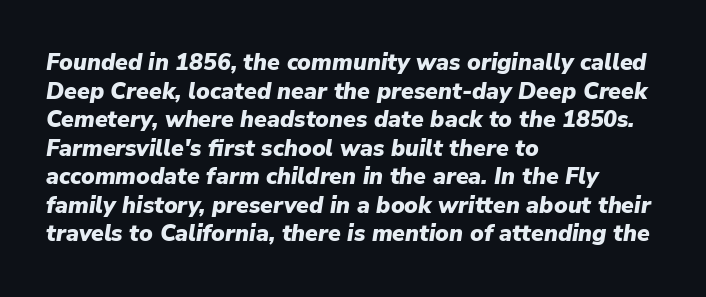
{"italic": "yes", "lean": "right", "slant_degrees": 9, "bold": "yes", "underline": "no", "align": "left", "line_spacing_ratio": 1.24, "letter_spacing": "normal", "letter_spacing_em": 0.0, "glyph_px": 23}
